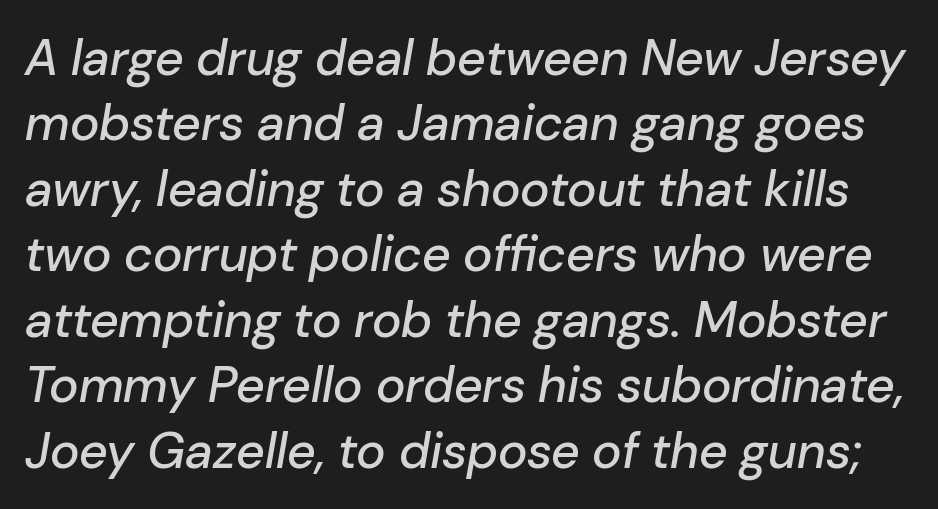
{"italic": "yes", "lean": "right", "slant_degrees": 10, "width": "normal", "stroke_contrast": "low", "x_height": "medium", "monospaced": "no", "underline": "no", "line_spacing": "normal", "line_spacing_ratio": 1.31, "letter_spacing": "normal", "letter_spacing_em": 0.0, "glyph_px": 50}
